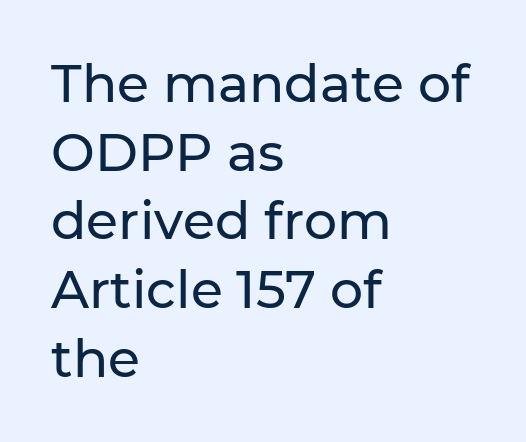
Honestly, there is no underline to notice here at all. Note: no serifs on the glyphs. Notice how the stems are strictly vertical — no italics here. Does the copy run flush right? No — it runs flush left.
